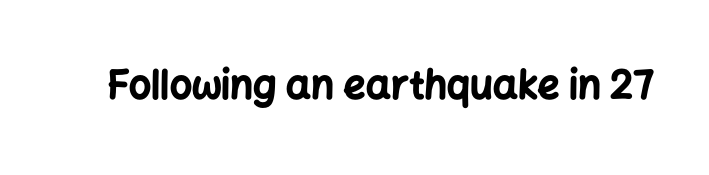
Q: Is the text bold? A: Yes.
Q: Is the text italic (slanted)? A: No, it is upright.
Q: Is the typeface a serif or a sans-serif typeface? A: Sans-serif.
Q: Is the text underlined? A: No.
Q: Is the spacing between letters normal or unusually wide? A: Normal.
Q: Width (condensed, normal, or wide)? A: Normal.
Q: Stroke contrast? A: Low.
Q: x-height? A: Medium.
Q: Monospaced? A: No.
